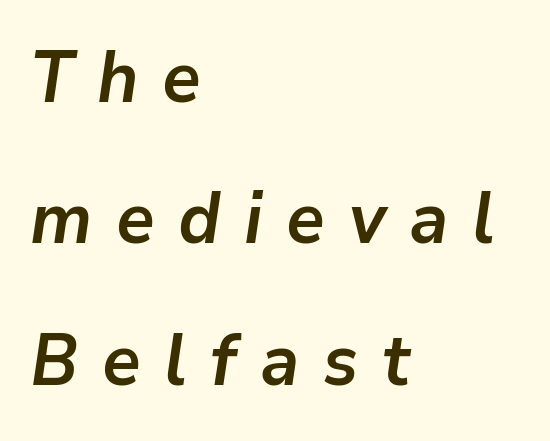
Q: Is the text bold? A: Yes.
Q: Is the text italic (slanted)? A: Yes, it leans right by about 9 degrees.
Q: Is the text underlined? A: No.
Q: How is the paragraph aligned? A: Left-aligned.
Q: Is the spacing between letters normal or unusually wide? A: Unusually wide.
Q: Is the spacing between lines tight, normal or loose? A: Loose.
Q: Width (condensed, normal, or wide)? A: Normal.
Q: Stroke contrast? A: Low.
Q: x-height? A: Medium.
Q: Monospaced? A: No.
